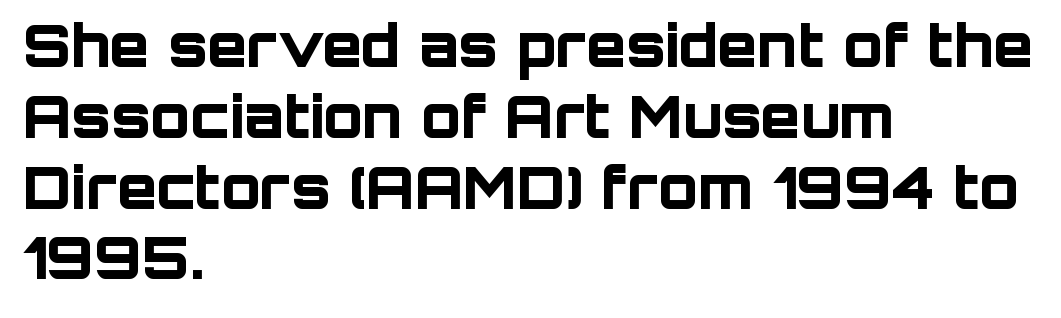
{"serif": "no", "italic": "no", "bold": "yes", "weight": "bold", "width": "normal", "stroke_contrast": "low", "x_height": "large", "monospaced": "no", "underline": "no", "align": "left", "line_spacing_ratio": 1.22, "letter_spacing": "normal", "letter_spacing_em": 0.0, "glyph_px": 58}
